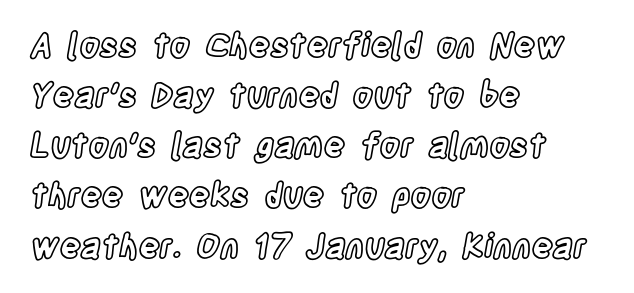
{"width": "condensed", "x_height": "large", "monospaced": "no", "underline": "no", "align": "left", "line_spacing": "normal", "line_spacing_ratio": 1.52, "letter_spacing": "normal", "letter_spacing_em": 0.0, "glyph_px": 33}
